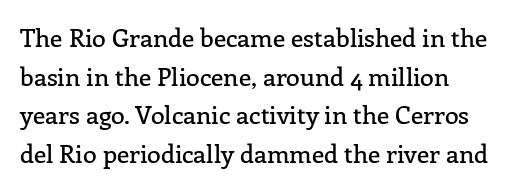
The image shows 25 px text type, upright; set left-aligned, normal line spacing (1.55x), normal letter spacing, not underlined.
